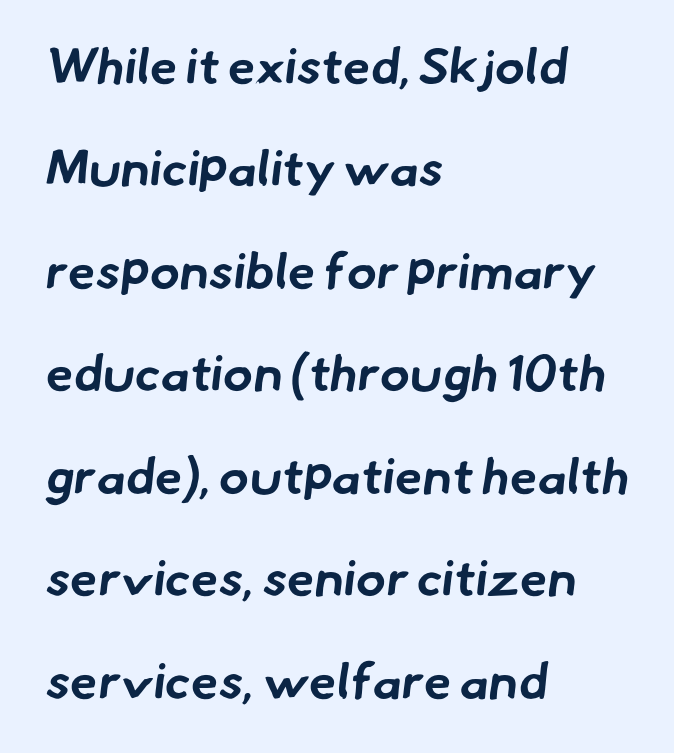
Q: Is the text bold? A: Yes.
Q: Is the typeface a serif or a sans-serif typeface? A: Sans-serif.
Q: Is the text underlined? A: No.
Q: How is the paragraph aligned? A: Left-aligned.
Q: Is the spacing between letters normal or unusually wide? A: Normal.
Q: Is the spacing between lines tight, normal or loose? A: Loose.
Q: Width (condensed, normal, or wide)? A: Normal.
Q: Stroke contrast? A: Low.
Q: x-height? A: Small.
Q: Monospaced? A: No.
